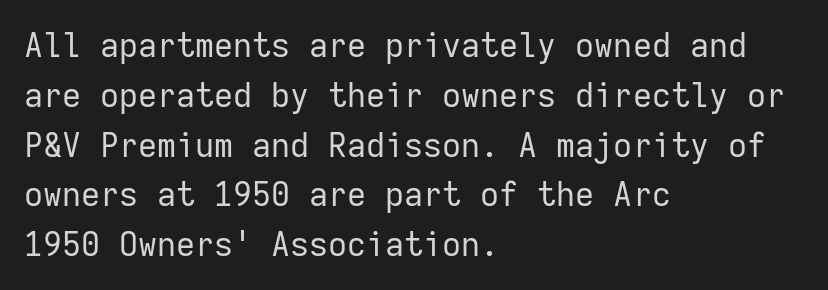
Q: Is the text bold? A: No.
Q: Is the text italic (slanted)? A: No, it is upright.
Q: Is the typeface a serif or a sans-serif typeface? A: Sans-serif.
Q: Is the text underlined? A: No.
Q: How is the paragraph aligned? A: Left-aligned.
Q: Is the spacing between letters normal or unusually wide? A: Normal.
Q: Is the spacing between lines tight, normal or loose? A: Normal.
Q: Width (condensed, normal, or wide)? A: Normal.
Q: Stroke contrast? A: Low.
Q: x-height? A: Medium.
Q: Monospaced? A: Yes.
